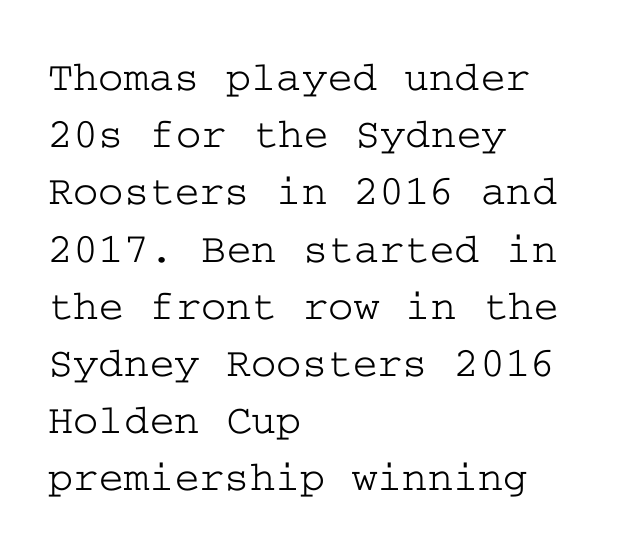
Q: Is the text italic (slanted)? A: No, it is upright.
Q: Is the typeface a serif or a sans-serif typeface? A: Serif.
Q: Is the text underlined? A: No.
Q: How is the paragraph aligned? A: Left-aligned.
Q: Is the spacing between letters normal or unusually wide? A: Normal.
Q: Is the spacing between lines tight, normal or loose? A: Normal.
Q: Width (condensed, normal, or wide)? A: Wide.
Q: Stroke contrast? A: Low.
Q: x-height? A: Medium.
